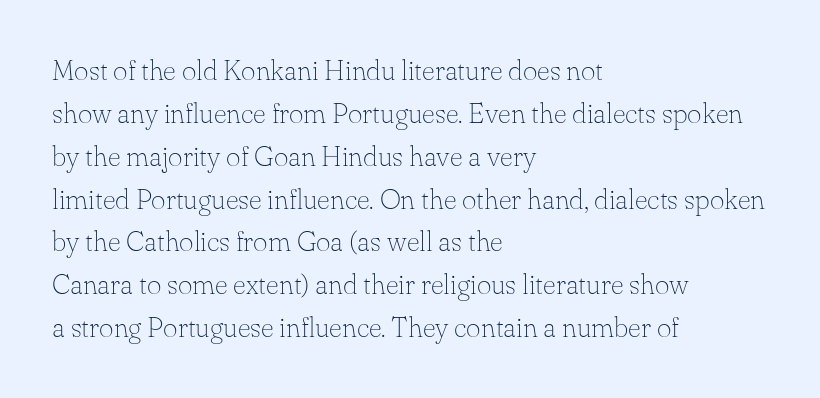
The image shows 28 px thin serif type, upright; set left-aligned, normal line spacing (1.53x), normal letter spacing, not underlined; low stroke contrast and a small x-height.
